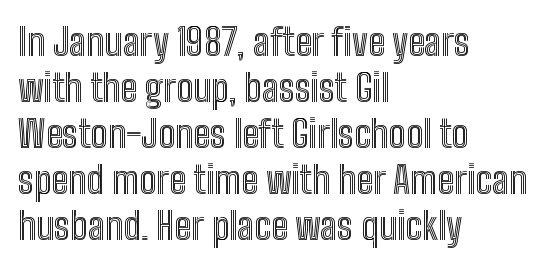
{"italic": "no", "width": "condensed", "x_height": "medium", "monospaced": "no", "underline": "no", "align": "left", "line_spacing_ratio": 1.21, "letter_spacing": "normal", "letter_spacing_em": 0.0, "glyph_px": 38}
